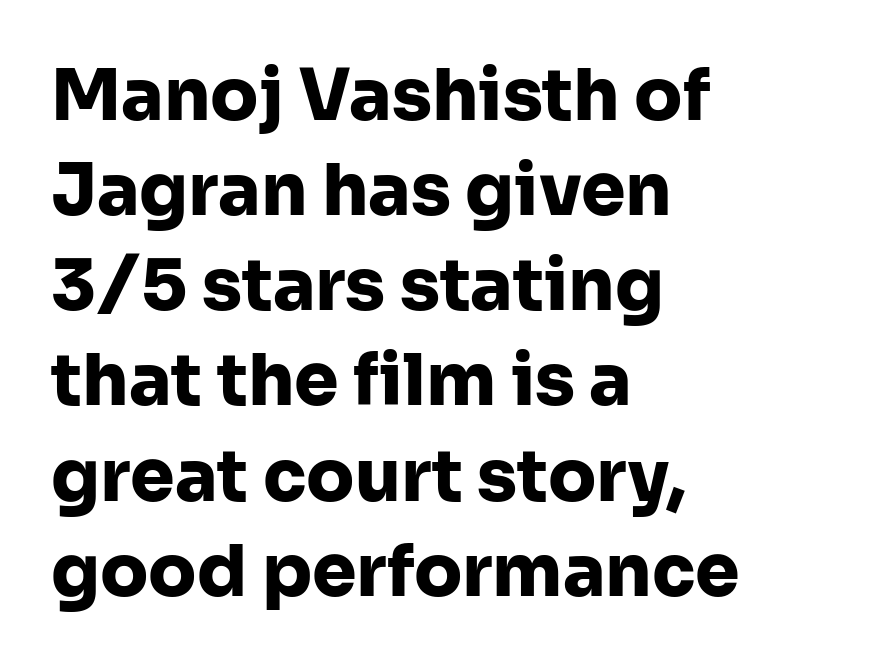
Q: Is the text bold? A: Yes.
Q: Is the text italic (slanted)? A: No, it is upright.
Q: Is the typeface a serif or a sans-serif typeface? A: Sans-serif.
Q: Is the text underlined? A: No.
Q: How is the paragraph aligned? A: Left-aligned.
Q: Is the spacing between letters normal or unusually wide? A: Normal.
Q: Is the spacing between lines tight, normal or loose? A: Normal.
Q: Width (condensed, normal, or wide)? A: Normal.
Q: Stroke contrast? A: Low.
Q: x-height? A: Medium.
Q: Monospaced? A: No.
